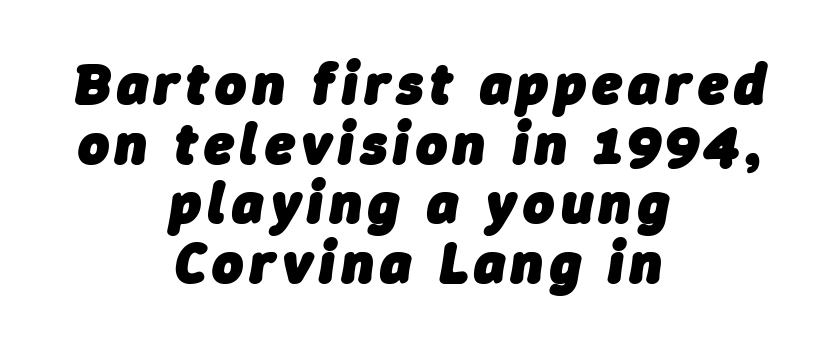
{"italic": "yes", "lean": "right", "slant_degrees": 9, "bold": "yes", "weight": "heavy", "width": "normal", "stroke_contrast": "low", "x_height": "medium", "monospaced": "no", "underline": "no", "align": "center", "line_spacing": "tight", "line_spacing_ratio": 1.01, "glyph_px": 59}
